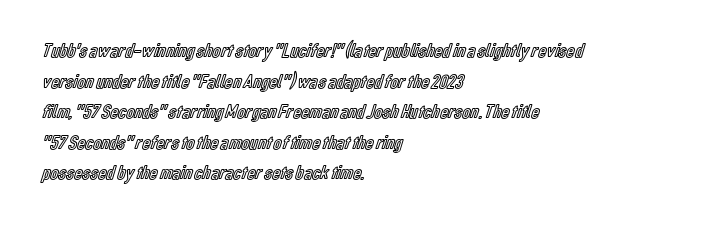
Q: Is the text italic (slanted)? A: Yes.
Q: Is the text underlined? A: No.
Q: How is the paragraph aligned? A: Left-aligned.
Q: Is the spacing between letters normal or unusually wide? A: Normal.
Q: Is the spacing between lines tight, normal or loose? A: Normal.
